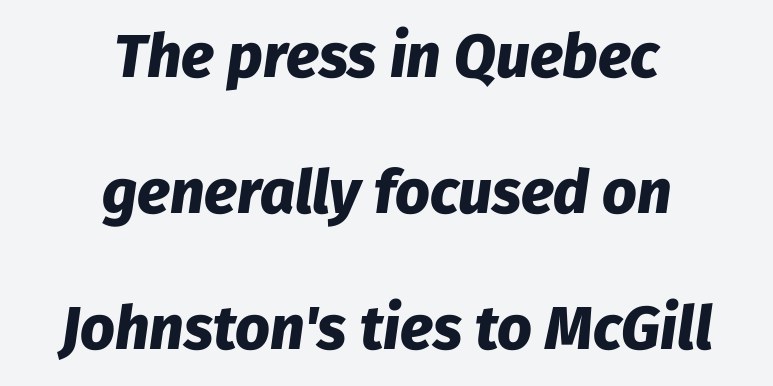
{"italic": "yes", "lean": "right", "slant_degrees": 8, "bold": "yes", "weight": "heavy", "width": "normal", "stroke_contrast": "low", "x_height": "medium", "monospaced": "no", "underline": "no", "align": "center", "line_spacing": "loose", "line_spacing_ratio": 2.23, "letter_spacing": "normal", "letter_spacing_em": 0.0, "glyph_px": 61}
